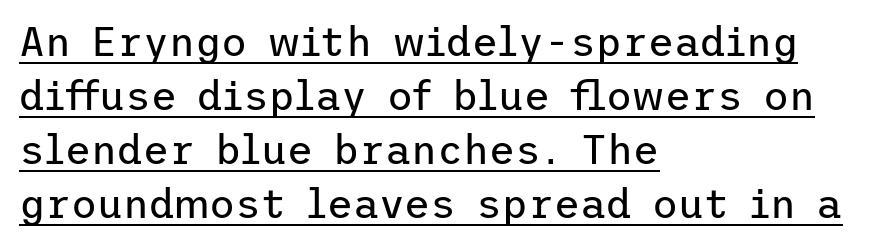
Q: Is the text bold? A: No.
Q: Is the text italic (slanted)? A: No, it is upright.
Q: Is the typeface a serif or a sans-serif typeface? A: Sans-serif.
Q: Is the text underlined? A: Yes.
Q: How is the paragraph aligned? A: Left-aligned.
Q: Is the spacing between letters normal or unusually wide? A: Normal.
Q: Is the spacing between lines tight, normal or loose? A: Normal.
Q: Width (condensed, normal, or wide)? A: Normal.
Q: Stroke contrast? A: Low.
Q: x-height? A: Medium.
